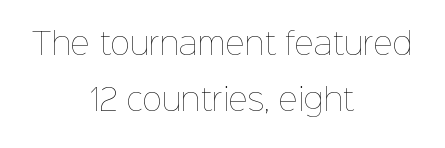
{"italic": "no", "bold": "no", "weight": "thin", "width": "normal", "stroke_contrast": "low", "x_height": "medium", "monospaced": "no", "underline": "no", "align": "center", "line_spacing_ratio": 1.88, "letter_spacing": "normal", "letter_spacing_em": 0.0, "glyph_px": 30}
